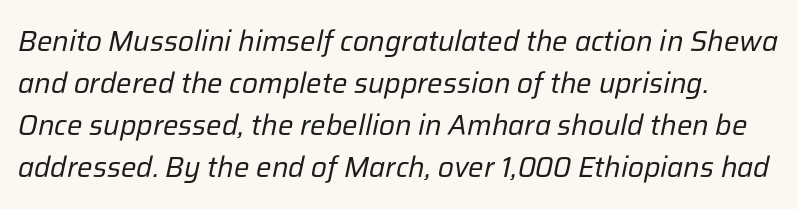
A normal amount of white space separates one row of letters from the next. The zone under the glyphs is completely vacant. Students, note that the glyphs here touch the page at normal intervals. You could not count columns in this text — the font is proportionally spaced. Looking at the ascenders, they clearly lean. The font is comparable to plain body text, perhaps lighter.
